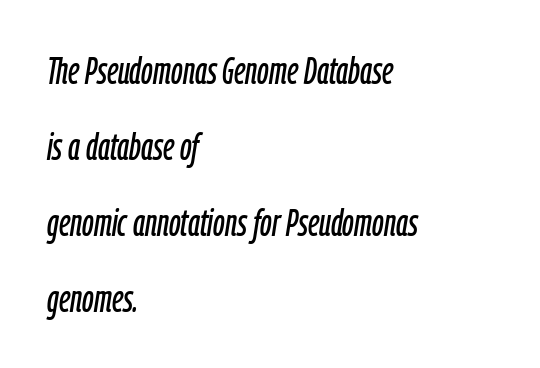
The image shows 38 px condensed type, italic (leaning right); set left-aligned, loose line spacing (2.0x), normal letter spacing, not underlined; low stroke contrast and a medium x-height.
